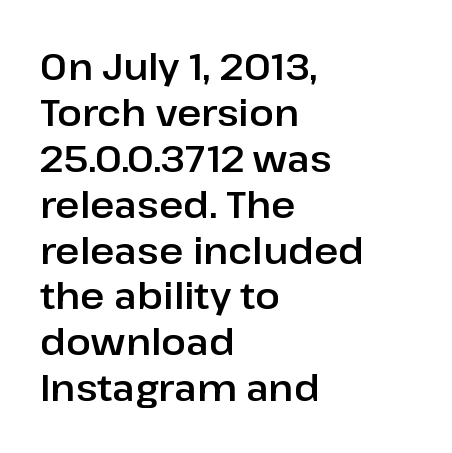
The letters carry no serifs — their stems end cleanly without finishing strokes. Vertical strokes here are truly vertical. Bare-footed words on every line. Nothing unusual about the tracking: characters are spaced as the font intends. If you drew a ruler down the left edge, every line would touch it. These lines are rendered in a variable-pitch font.
